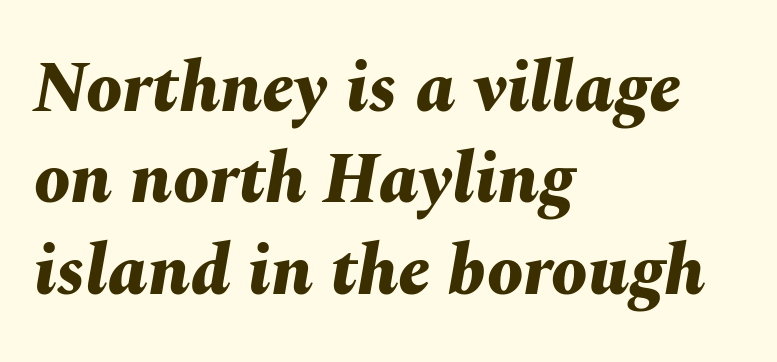
{"italic": "yes", "lean": "right", "slant_degrees": 10, "bold": "yes", "weight": "bold", "width": "normal", "stroke_contrast": "medium", "x_height": "medium", "monospaced": "no", "underline": "no", "align": "left", "line_spacing": "normal", "line_spacing_ratio": 1.27, "letter_spacing": "normal", "letter_spacing_em": 0.0, "glyph_px": 72}
